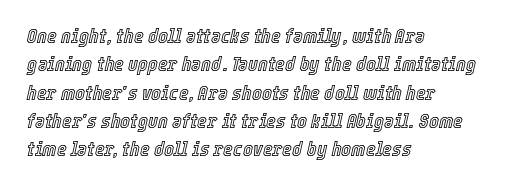
Q: Is the text italic (slanted)? A: Yes, it leans right by about 12 degrees.
Q: Is the text underlined? A: No.
Q: How is the paragraph aligned? A: Left-aligned.
Q: Is the spacing between letters normal or unusually wide? A: Normal.
Q: Is the spacing between lines tight, normal or loose? A: Normal.
